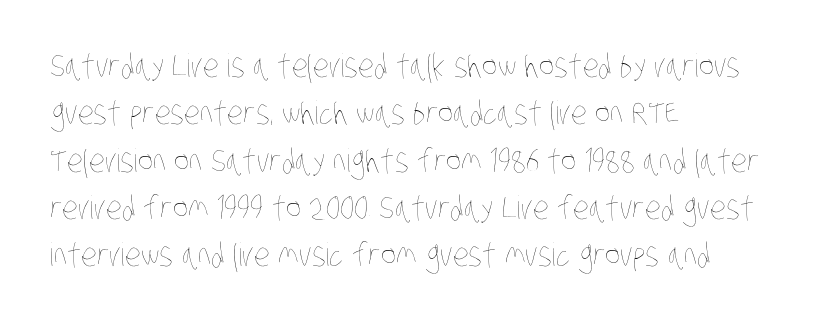
Q: Is the text bold? A: No.
Q: Is the text underlined? A: No.
Q: How is the paragraph aligned? A: Left-aligned.
Q: Is the spacing between letters normal or unusually wide? A: Normal.
Q: Is the spacing between lines tight, normal or loose? A: Normal.
Q: Width (condensed, normal, or wide)? A: Condensed.
Q: Stroke contrast? A: Low.
Q: x-height? A: Large.
Q: Monospaced? A: No.
